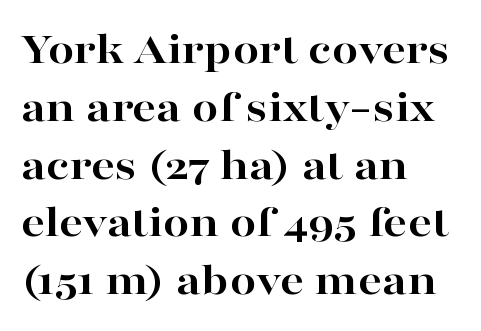
These lines were composed using upright roman letters. The passage is arranged the way most books set body copy — flush left. Short note: letters normally spaced. Just letters on the line, the space beneath them empty. The passage shown is typed in a proportional face where columns would drift.
